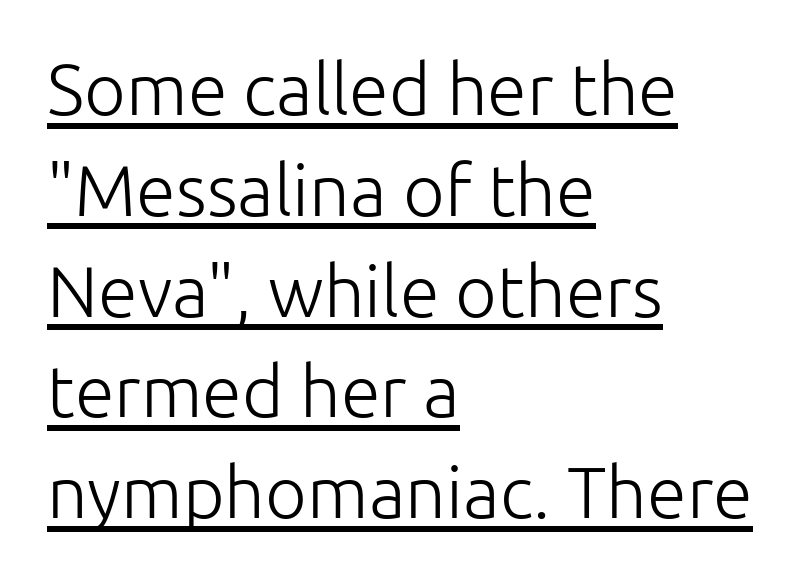
The image shows 72 px light sans-serif type, upright; set left-aligned, normal line spacing (1.4x), normal letter spacing, underlined; low stroke contrast and a medium x-height.
